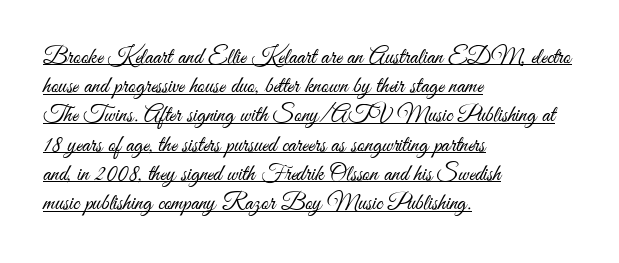
The image shows 23 px text type; set left-aligned, normal line spacing (1.27x), normal letter spacing, underlined.
